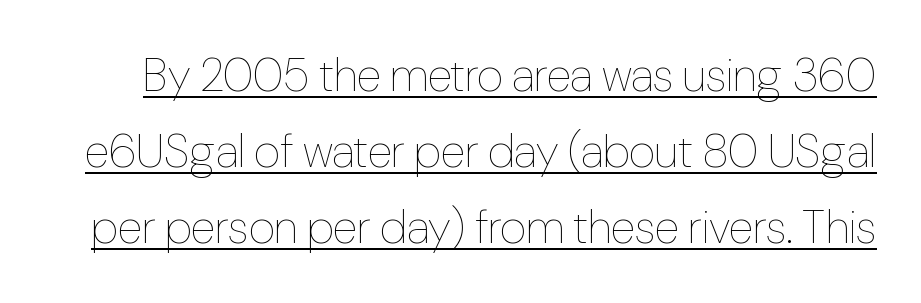
Q: Is the text bold? A: No.
Q: Is the text italic (slanted)? A: No, it is upright.
Q: Is the text underlined? A: Yes.
Q: Is the spacing between letters normal or unusually wide? A: Normal.
Q: Is the spacing between lines tight, normal or loose? A: Normal.
Q: Width (condensed, normal, or wide)? A: Condensed.
Q: Stroke contrast? A: Low.
Q: x-height? A: Medium.
Q: Monospaced? A: No.
